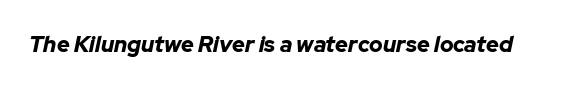
{"italic": "yes", "lean": "right", "slant_degrees": 12, "bold": "yes", "underline": "no", "letter_spacing": "normal", "letter_spacing_em": 0.0, "glyph_px": 22}
